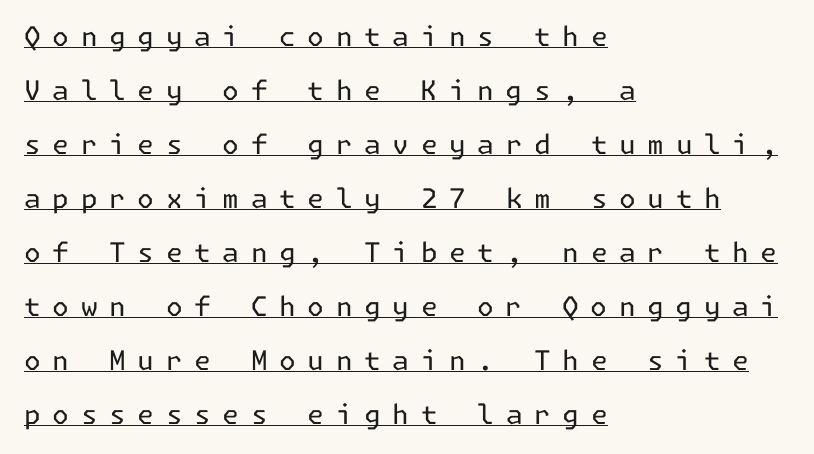
{"italic": "no", "bold": "no", "underline": "yes", "align": "left", "line_spacing": "loose", "line_spacing_ratio": 2.0, "letter_spacing": "wide", "letter_spacing_em": 0.43, "glyph_px": 27}
